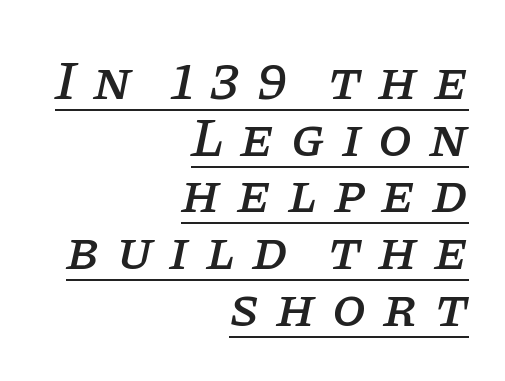
{"serif": "yes", "italic": "yes", "lean": "right", "slant_degrees": 11, "width": "normal", "stroke_contrast": "low", "x_height": "large", "monospaced": "no", "underline": "yes", "align": "right", "line_spacing": "tight", "line_spacing_ratio": 1.03, "letter_spacing": "wide", "letter_spacing_em": 0.3, "glyph_px": 55}
